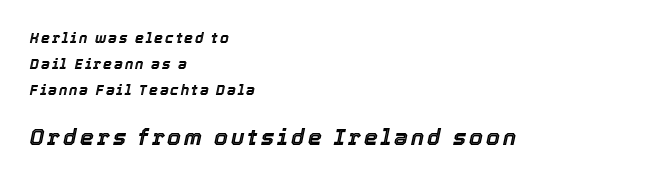
Q: Is the text italic (slanted)? A: Yes, it leans right by about 12 degrees.
Q: Is the text underlined? A: No.
Q: How is the paragraph aligned? A: Left-aligned.
Q: Which block of text is set in a larger size, the first (top) or the second (bottom)? A: The second (bottom) one.
